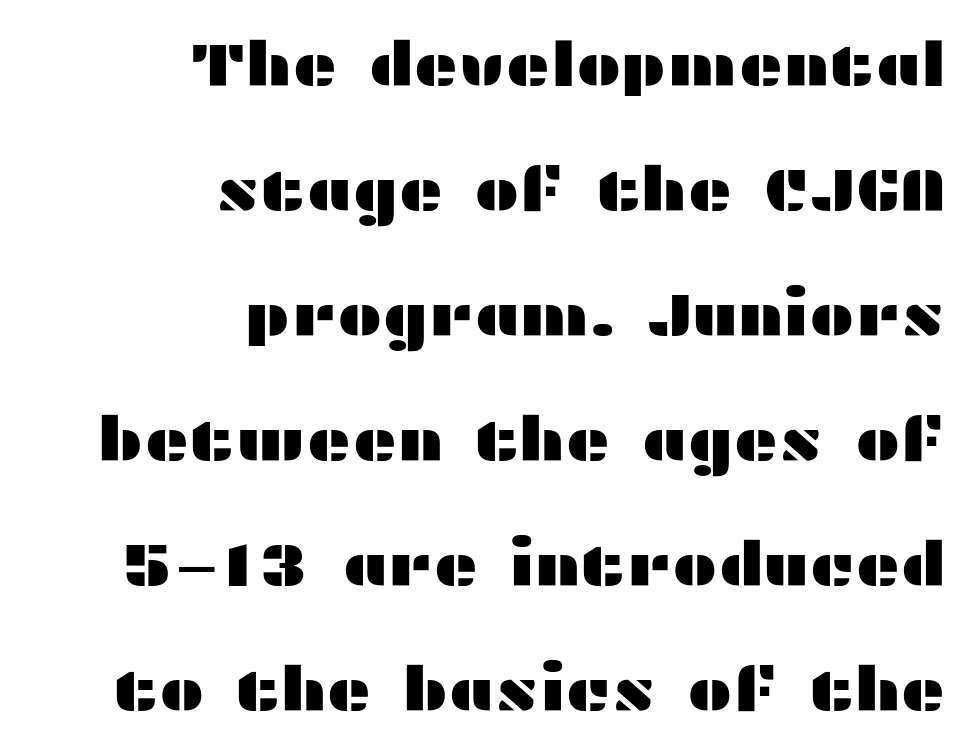
The image shows 61 px wide sans-serif type, upright; set right-aligned, loose line spacing (2.05x), normal letter spacing, not underlined; medium stroke contrast and a medium x-height.
